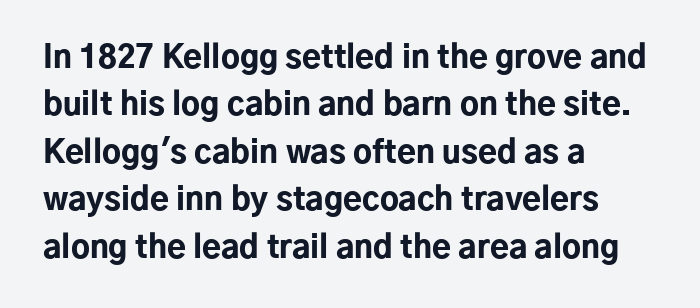
{"serif": "no", "italic": "no", "bold": "yes", "weight": "bold", "width": "normal", "stroke_contrast": "low", "x_height": "medium", "monospaced": "no", "underline": "no", "align": "left", "line_spacing": "normal", "line_spacing_ratio": 1.53, "letter_spacing": "normal", "letter_spacing_em": 0.0, "glyph_px": 31}
